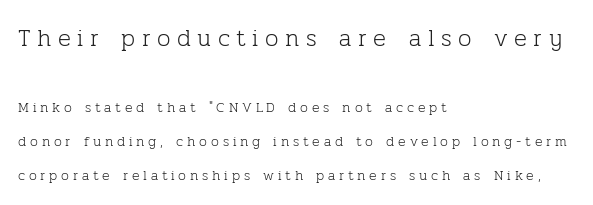
The letters are spread apart with noticeably loose tracking. The designer gave the opening block more size than the closing block. Italic? Not at all — the glyphs are vertical. Loosely led — the rows are spread out. The area under the type is left untouched.
